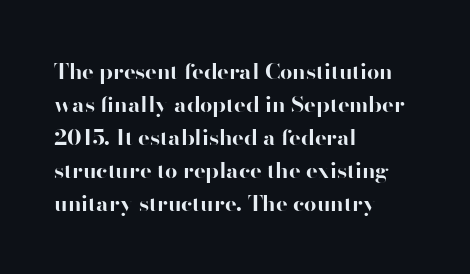
The image shows 22 px bold type, upright; set left-aligned, normal line spacing (1.5x), normal letter spacing, not underlined.
